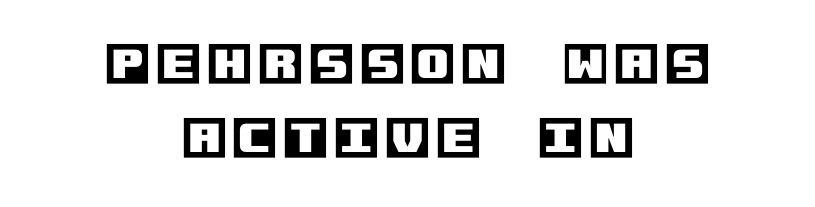
Q: Is the text italic (slanted)? A: No, it is upright.
Q: Is the text underlined? A: No.
Q: How is the paragraph aligned? A: Centered.
Q: Is the spacing between lines tight, normal or loose? A: Normal.
Q: Width (condensed, normal, or wide)? A: Normal.
Q: x-height? A: Large.
